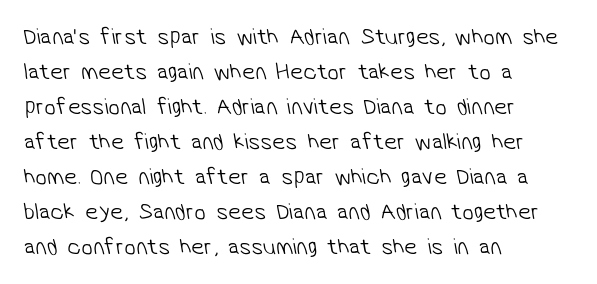
Summary of weight: not heavy and not bold. Leading: standard. The passage shown is not underscored anywhere. Each word holds together tightly as a unit, with standard inter-letter gaps. The lines are quadded left.
